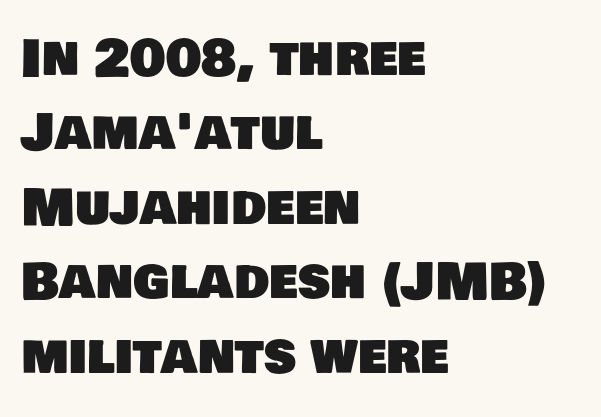
Any mark beneath the type? The region is blank. The lines are quadded left. The vertical gap from one line to the next is medium. The font family rendered here belongs to the sans-serif group. The passage shown is typed in a proportional face where columns would drift.
